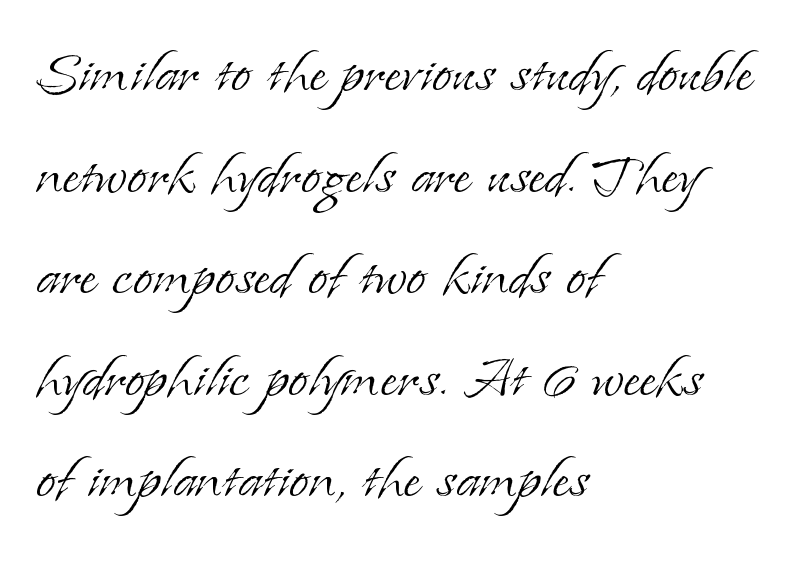
{"serif": "yes", "bold": "no", "weight": "light", "width": "normal", "stroke_contrast": "low", "x_height": "small", "monospaced": "no", "underline": "no", "align": "left", "line_spacing": "normal", "line_spacing_ratio": 1.41, "letter_spacing": "normal", "letter_spacing_em": 0.0, "glyph_px": 72}
